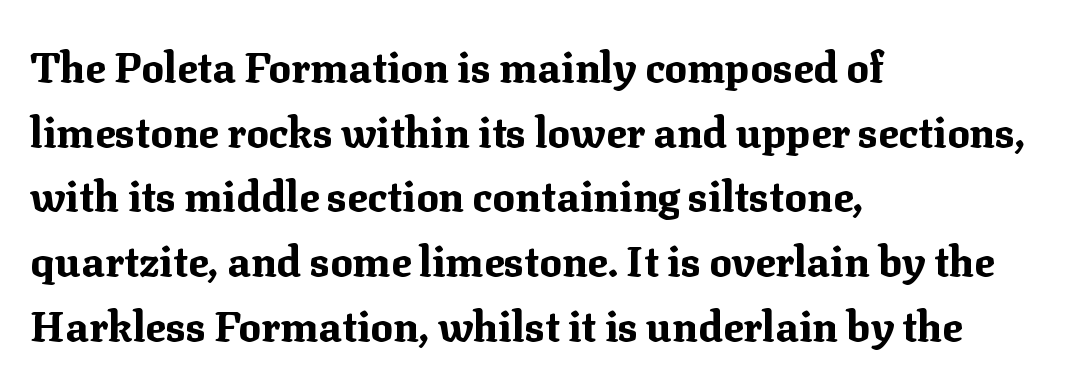
{"serif": "yes", "italic": "no", "bold": "yes", "weight": "bold", "width": "normal", "stroke_contrast": "medium", "x_height": "medium", "monospaced": "no", "underline": "no", "align": "left", "line_spacing": "normal", "line_spacing_ratio": 1.54, "letter_spacing": "normal", "letter_spacing_em": 0.0, "glyph_px": 42}
